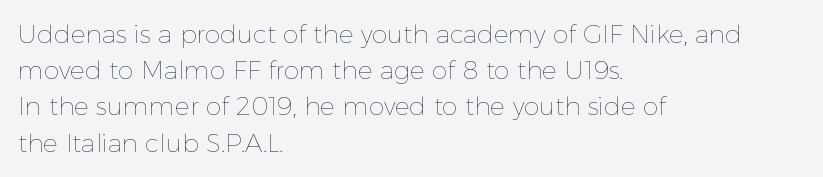
The cut favours lightness, reaching ordinary text weight at its darkest. Left-aligned paragraph, ragged on the right. There is no visible air inserted between adjacent glyphs. Has an underline been added? It has not. Upright lettering throughout. Leading matches the norm, producing a regular column.
